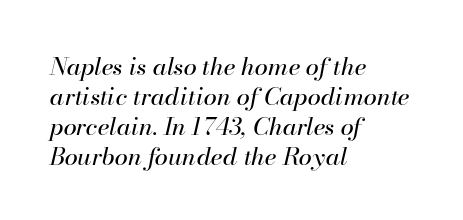
The image shows 24 px text type, italic (leaning right); set left-aligned, normal line spacing (1.25x), normal letter spacing, not underlined.
